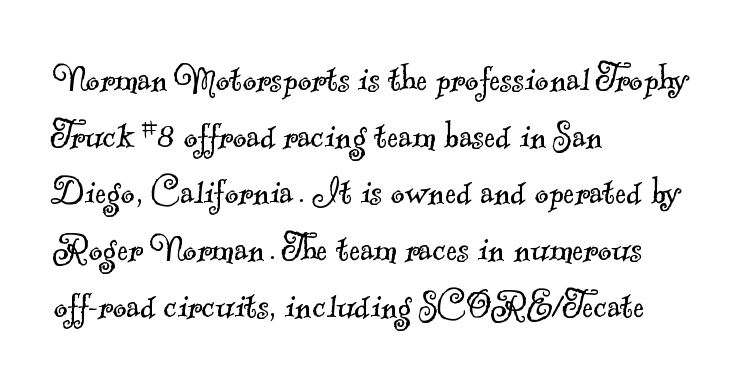
Q: Is the text bold? A: No.
Q: Is the typeface a serif or a sans-serif typeface? A: Serif.
Q: Is the text underlined? A: No.
Q: How is the paragraph aligned? A: Left-aligned.
Q: Is the spacing between letters normal or unusually wide? A: Normal.
Q: Is the spacing between lines tight, normal or loose? A: Normal.
Q: Width (condensed, normal, or wide)? A: Normal.
Q: x-height? A: Small.
Q: Monospaced? A: No.
